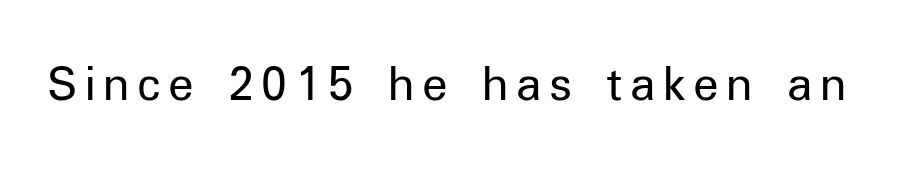
{"serif": "no", "italic": "no", "bold": "no", "weight": "regular", "width": "normal", "stroke_contrast": "low", "x_height": "medium", "monospaced": "no", "underline": "no", "glyph_px": 53}
